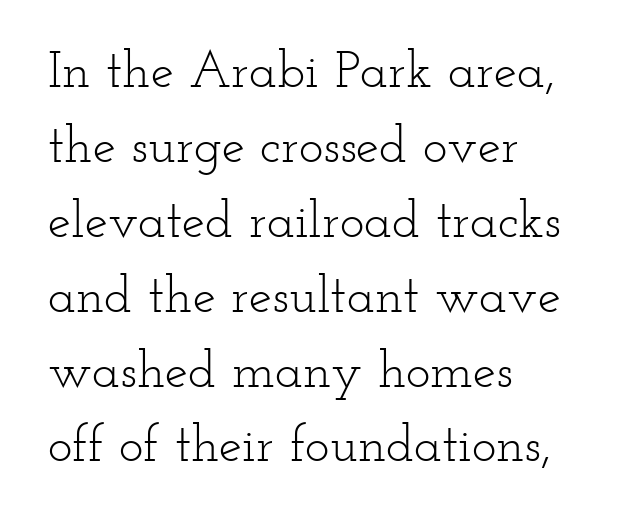
The image shows 52 px light, wide serif type, upright; set left-aligned, normal line spacing (1.44x), normal letter spacing, not underlined; low stroke contrast and a small x-height.
